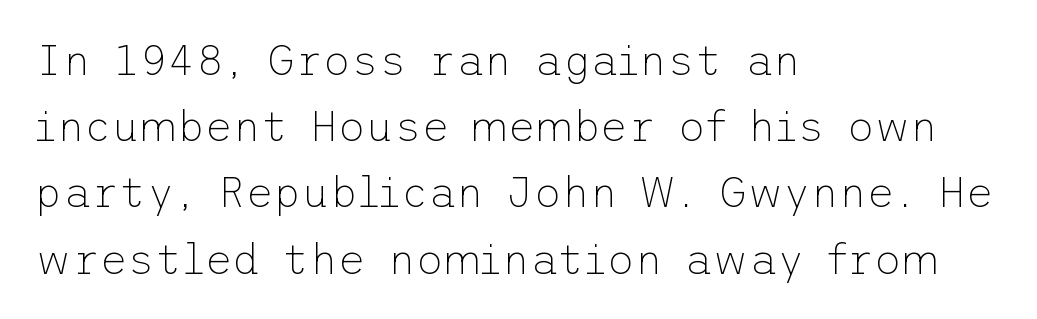
Q: Is the text bold? A: No.
Q: Is the text italic (slanted)? A: No, it is upright.
Q: Is the typeface a serif or a sans-serif typeface? A: Sans-serif.
Q: Is the text underlined? A: No.
Q: How is the paragraph aligned? A: Left-aligned.
Q: Is the spacing between letters normal or unusually wide? A: Normal.
Q: Is the spacing between lines tight, normal or loose? A: Normal.
Q: Width (condensed, normal, or wide)? A: Normal.
Q: Stroke contrast? A: Low.
Q: x-height? A: Medium.
